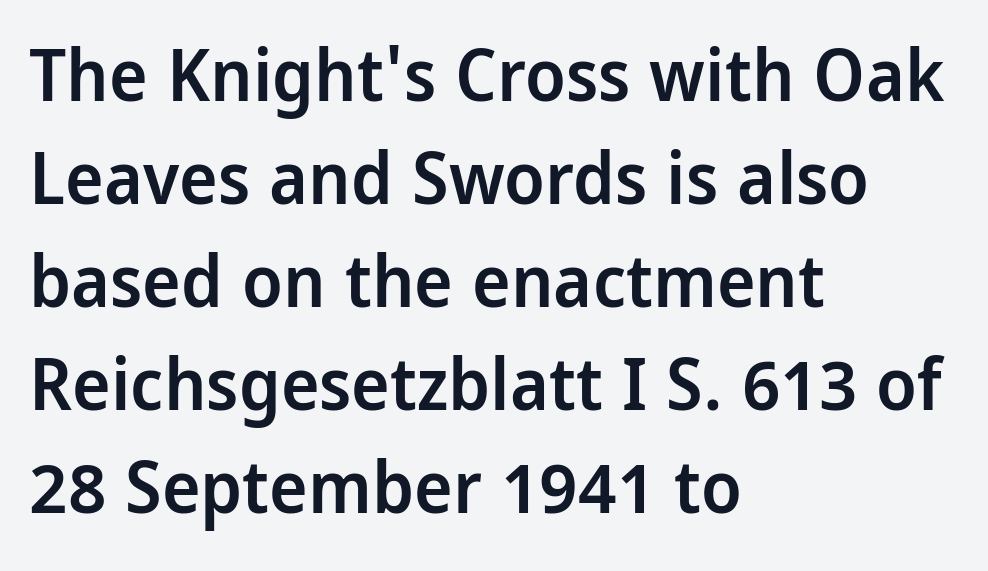
Type style note: lacks serifs. Posture: upright roman. Compared with an ordinary text face, these strokes are moderately heavier — a semibold. Each letter keeps its own natural width here, so spacing adapts to shape. These lines stack with their left ends in a neat column. Whoever set this chose a conventional vertical rhythm.
